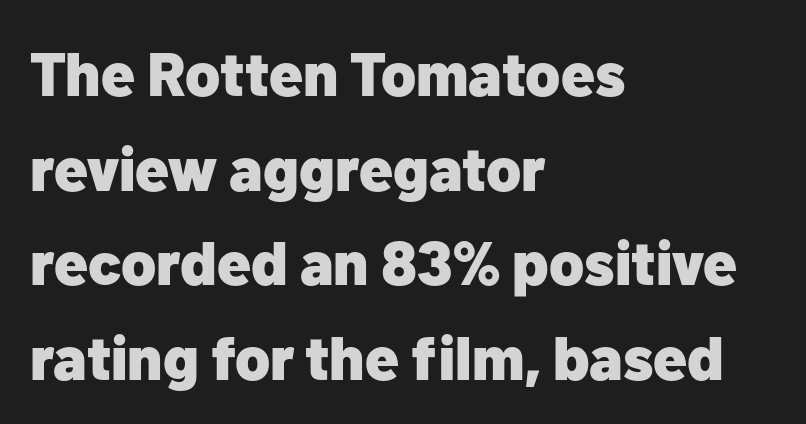
The image shows 61 px heavy sans-serif type, upright; set left-aligned, normal line spacing (1.55x), normal letter spacing, not underlined; low stroke contrast and a medium x-height.
